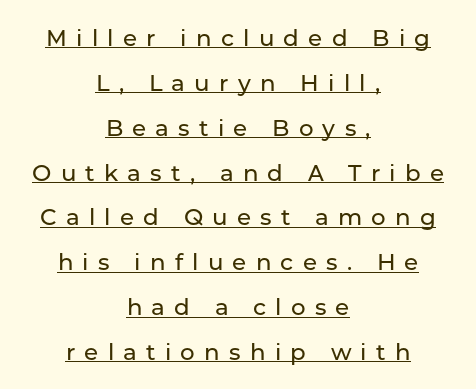
The image shows 23 px text type, upright; set centered, loose line spacing (1.95x), unusually wide letter spacing (+0.4 em), underlined.
